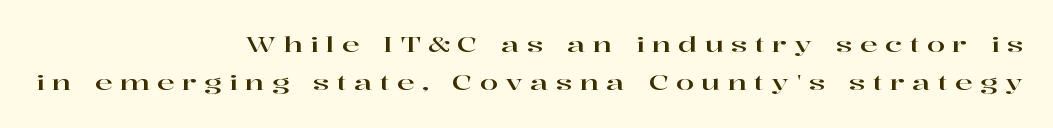
Check under the words: just untouched page. Look at the tracking — it's clearly loosened, letters drifting apart. The lettering stays uniformly vertical, giving the passage a roman look. The setting favours the right margin, as signatures and pull-quotes sometimes do.
